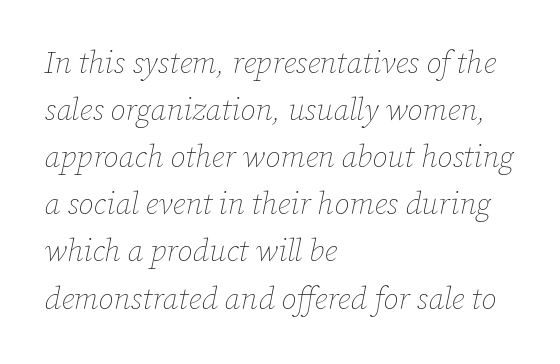
The image shows 31 px thin type, italic (leaning right); set left-aligned, normal line spacing (1.52x), normal letter spacing, not underlined; low stroke contrast and a medium x-height.
